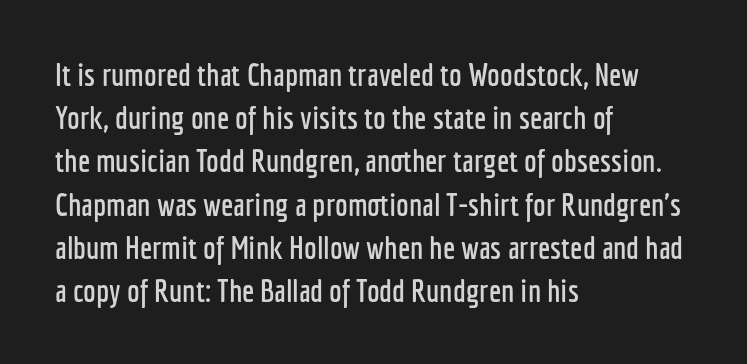
The image shows 32 px condensed sans-serif type, upright; set left-aligned, normal line spacing (1.35x), normal letter spacing, not underlined; low stroke contrast and a medium x-height.
